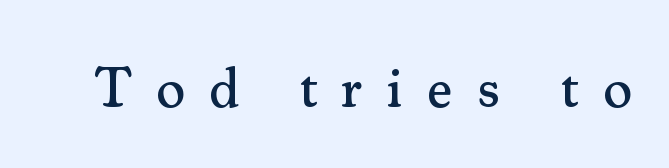
Q: Is the text italic (slanted)? A: No, it is upright.
Q: Is the typeface a serif or a sans-serif typeface? A: Serif.
Q: Is the text underlined? A: No.
Q: Is the spacing between letters normal or unusually wide? A: Unusually wide.
Q: Width (condensed, normal, or wide)? A: Normal.
Q: Stroke contrast? A: Medium.
Q: x-height? A: Small.
Q: Monospaced? A: No.
